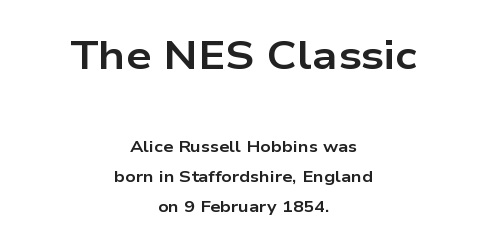
This sample uses plain, unmodified letter spacing. Quick note: underline off. This sample uses a sans-serif face. The face used here is proportionally spaced, like ordinary book or web type. The composition opens big and finishes small. Summary of weight: heavy, a full bold.
